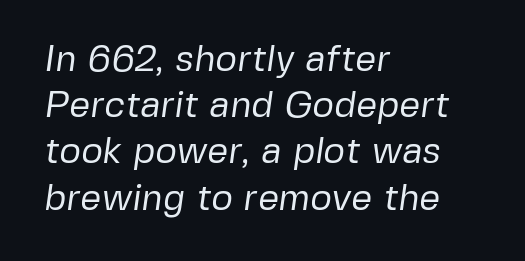
{"serif": "no", "bold": "no", "weight": "regular", "width": "normal", "stroke_contrast": "low", "x_height": "medium", "monospaced": "no", "underline": "no", "align": "left", "line_spacing": "normal", "line_spacing_ratio": 1.25, "letter_spacing": "normal", "letter_spacing_em": 0.0, "glyph_px": 37}
